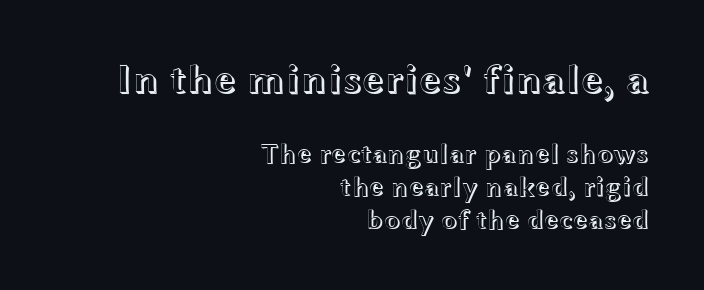
The image shows 41 px wide type, upright; set right-aligned, line spacing 1.21x, normal letter spacing, not underlined; the first (top) block is 1.52x larger; a medium x-height.
